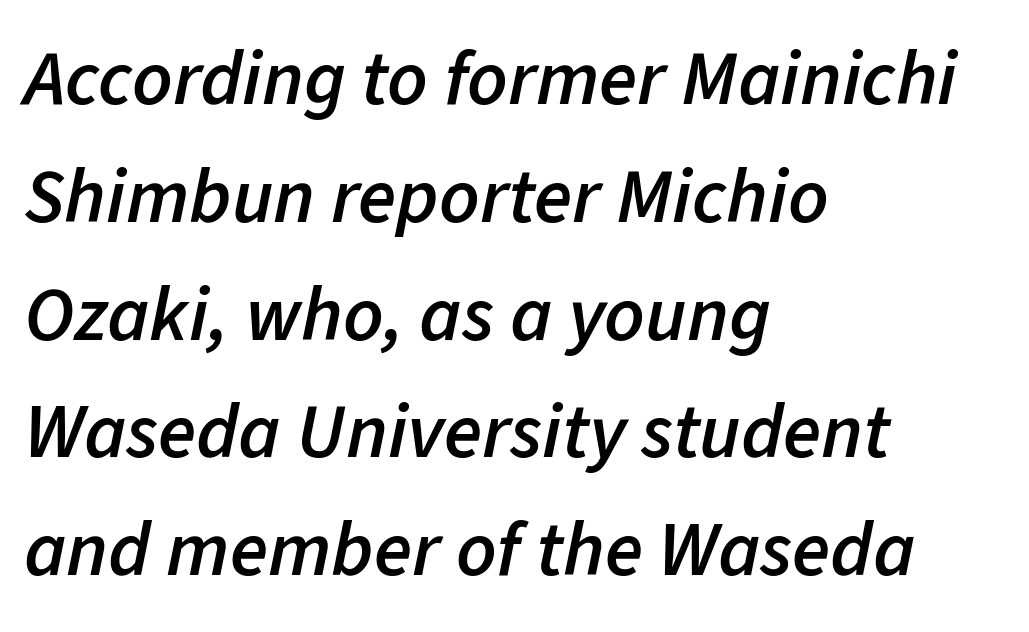
Q: Is the text bold? A: Semi-bold.
Q: Is the text italic (slanted)? A: Yes, it leans right by about 11 degrees.
Q: Is the text underlined? A: No.
Q: How is the paragraph aligned? A: Left-aligned.
Q: Is the spacing between letters normal or unusually wide? A: Normal.
Q: Is the spacing between lines tight, normal or loose? A: Normal.
Q: Width (condensed, normal, or wide)? A: Normal.
Q: Stroke contrast? A: Low.
Q: x-height? A: Medium.
Q: Monospaced? A: No.
